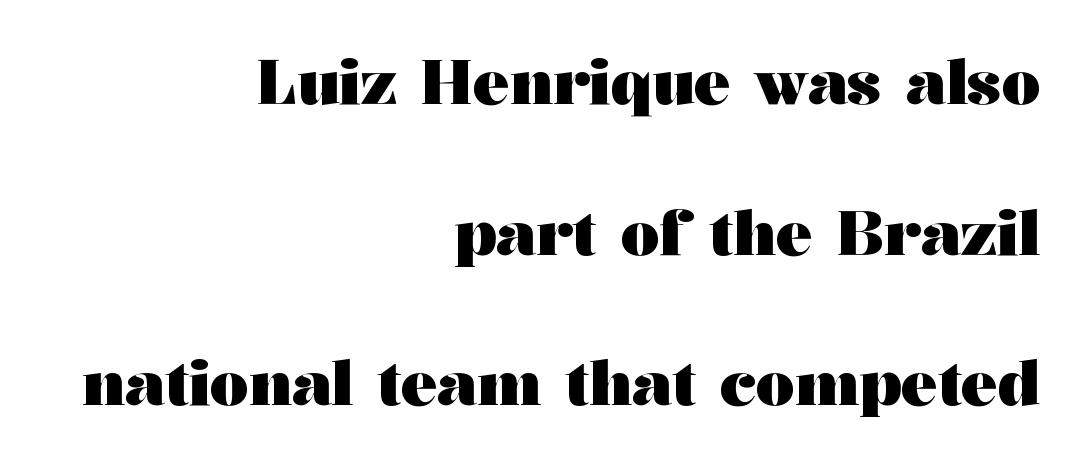
The foot of each line stays bare and open. This sample uses a serif face. Here the designer chose a conventional face with non-uniform glyph widths. Short note: letters normally spaced.
